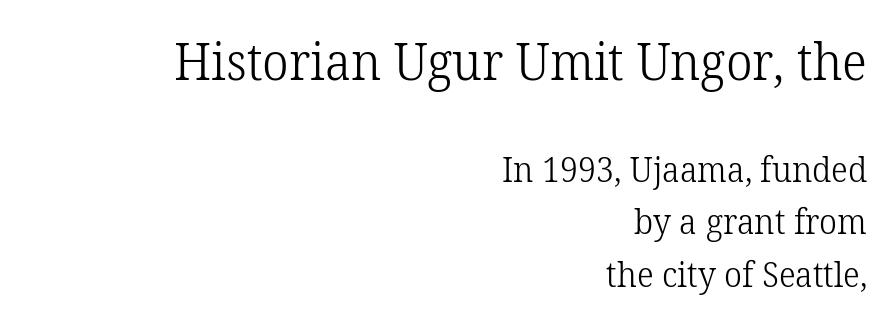
The image shows 52 px light serif type, upright; set right-aligned, normal line spacing (1.5x), normal letter spacing, not underlined; the first (top) block is 1.49x larger; low stroke contrast and a medium x-height.
